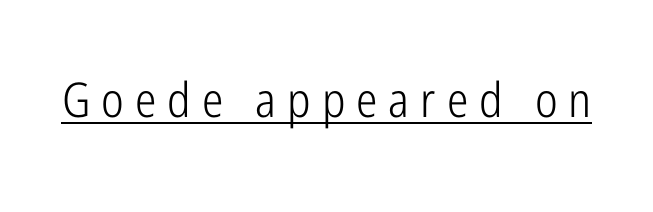
The image shows 48 px light, condensed sans-serif type, upright; set unusually wide letter spacing (+0.23 em), underlined; low stroke contrast and a medium x-height.
